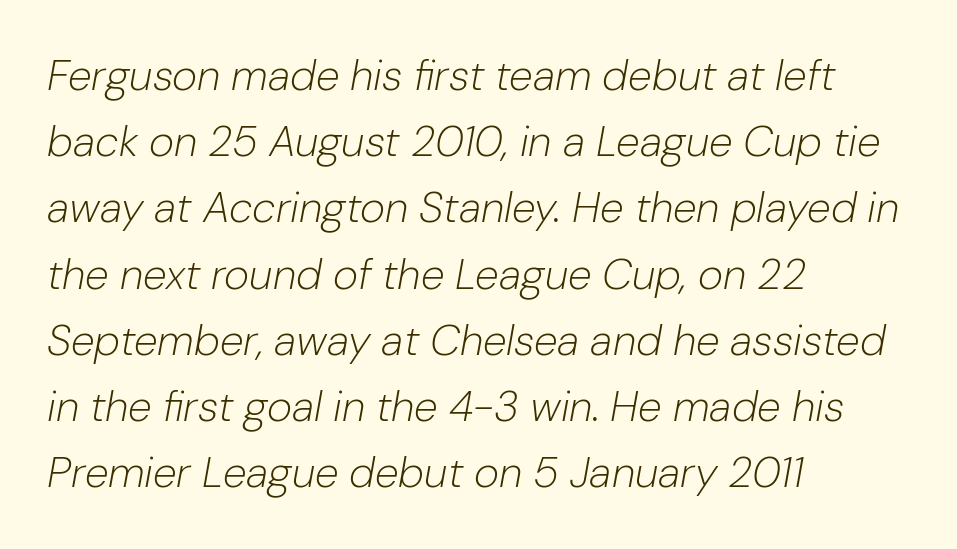
It's the slanting kind of type. The passage shown is not bold in any degree. This rendering features lettering with no underline. In CSS terms this would be text-align: left. Do the characters align in a grid? No, the font is proportional. In terms of letterspacing, this is plain default setting.
